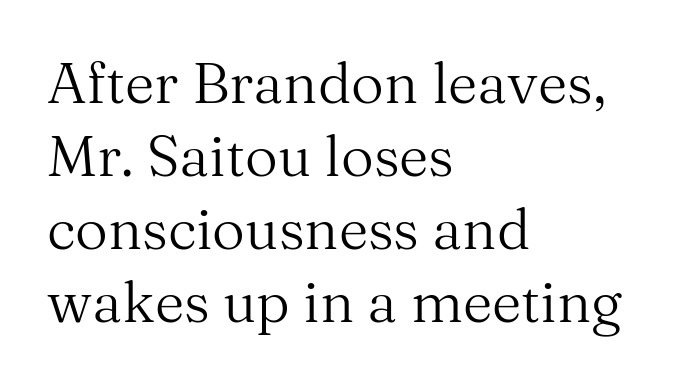
Here the designer chose a conventional face with non-uniform glyph widths. I'd call this a serif setting — the letters wear small feet. Letters rest on an invisible, unmarked baseline. How are the letters spaced? Ordinarily, with no added tracking. Line starts are locked; line ends wander.
